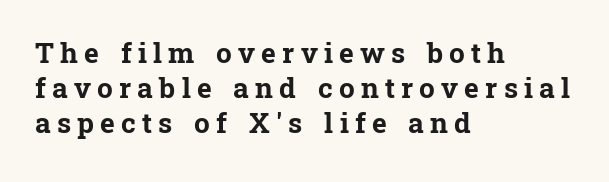
{"serif": "yes", "italic": "no", "bold": "yes", "weight": "bold", "width": "normal", "stroke_contrast": "low", "x_height": "medium", "monospaced": "no", "underline": "no", "align": "left", "line_spacing": "normal", "line_spacing_ratio": 1.25, "letter_spacing": "wide", "letter_spacing_em": 0.22, "glyph_px": 28}
